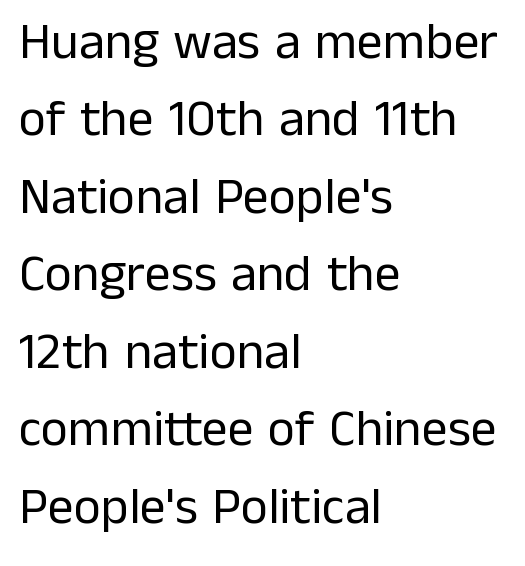
The words here are not underlined. The rag falls on the right side of this text block. Does the leading feel generous? No, just average. The passage shown is typed in a proportional face where columns would drift. The letters stand upright; this is a roman face. Weight: in the light-to-regular range.
